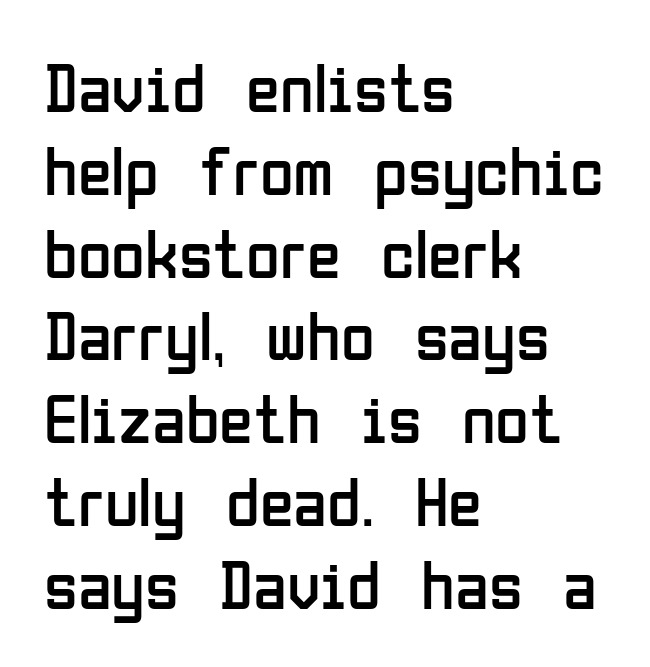
Q: Is the text bold? A: No.
Q: Is the text italic (slanted)? A: No, it is upright.
Q: Is the typeface a serif or a sans-serif typeface? A: Sans-serif.
Q: Is the text underlined? A: No.
Q: How is the paragraph aligned? A: Left-aligned.
Q: Is the spacing between letters normal or unusually wide? A: Normal.
Q: Width (condensed, normal, or wide)? A: Condensed.
Q: Stroke contrast? A: Low.
Q: x-height? A: Medium.
Q: Monospaced? A: No.
